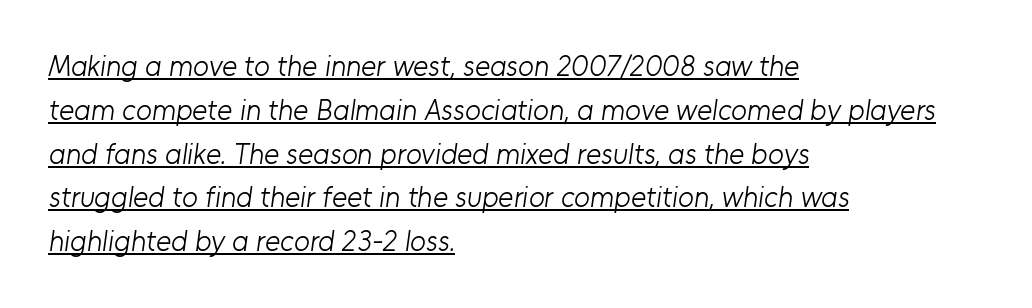
Vertically, the passage feels balanced, rows spaced as you'd expect. You can see a thin bar hugging the bottom of the glyphs. Each letter keeps its own natural width here, so spacing adapts to shape. You can tell from the bare stems that sans-serif type was used. A classic flush-left, rag-right setting is used for this passage.
